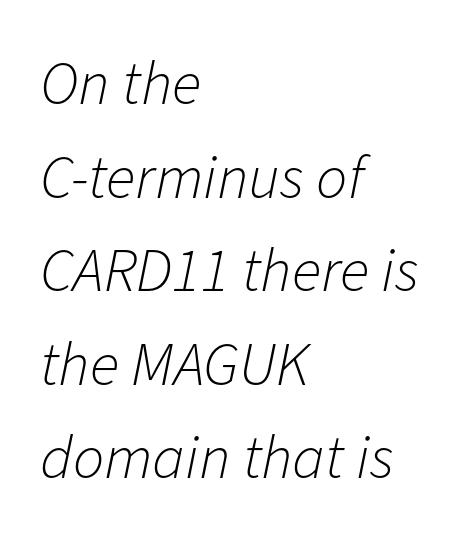
{"italic": "yes", "lean": "right", "slant_degrees": 11, "bold": "no", "weight": "light", "width": "normal", "stroke_contrast": "low", "x_height": "medium", "monospaced": "no", "underline": "no", "align": "left", "line_spacing": "normal", "line_spacing_ratio": 1.51, "letter_spacing": "normal", "letter_spacing_em": 0.0, "glyph_px": 62}
